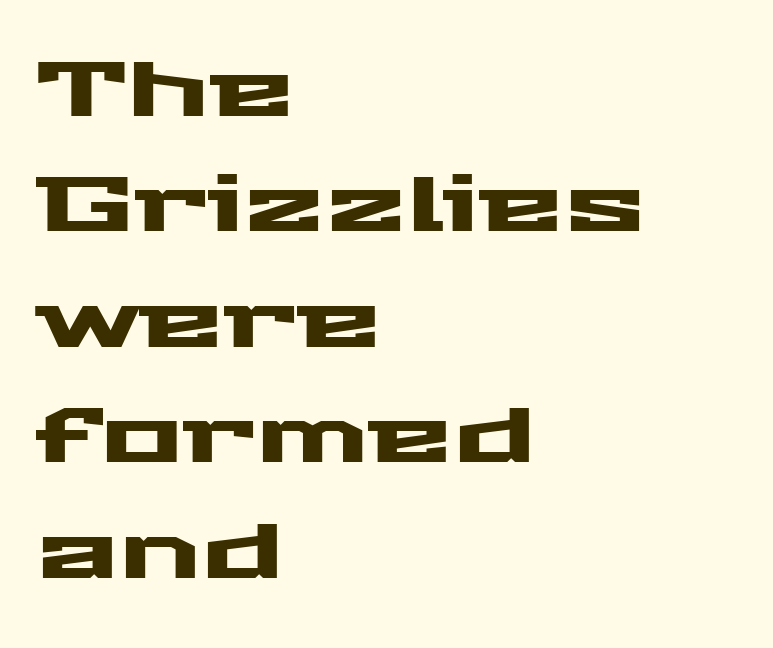
{"serif": "no", "italic": "no", "width": "wide", "stroke_contrast": "medium", "x_height": "medium", "monospaced": "no", "underline": "no", "align": "left", "line_spacing": "normal", "line_spacing_ratio": 1.5, "letter_spacing": "normal", "letter_spacing_em": 0.0, "glyph_px": 77}
